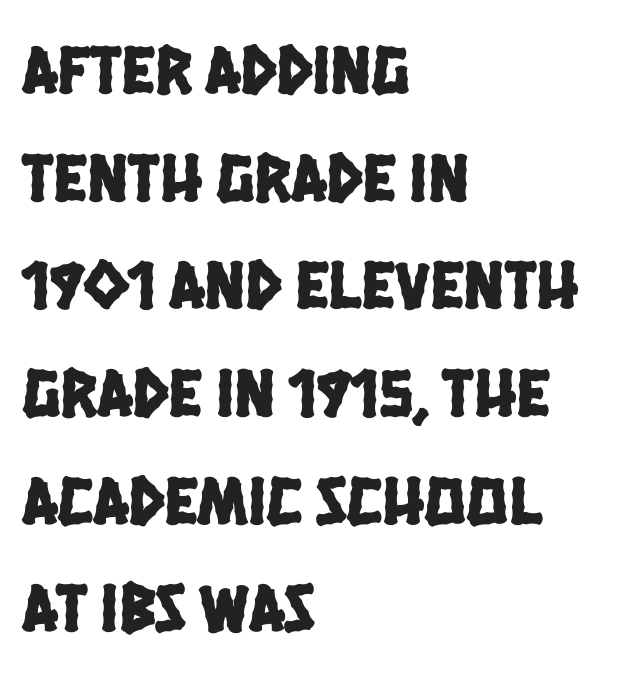
Q: Is the typeface a serif or a sans-serif typeface? A: Sans-serif.
Q: Is the text underlined? A: No.
Q: How is the paragraph aligned? A: Left-aligned.
Q: Is the spacing between letters normal or unusually wide? A: Normal.
Q: Is the spacing between lines tight, normal or loose? A: Normal.
Q: Width (condensed, normal, or wide)? A: Condensed.
Q: Stroke contrast? A: Low.
Q: x-height? A: Large.
Q: Monospaced? A: No.
